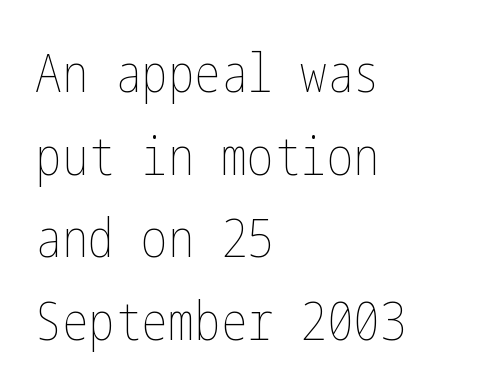
Q: Is the text bold? A: No.
Q: Is the text italic (slanted)? A: No, it is upright.
Q: Is the text underlined? A: No.
Q: How is the paragraph aligned? A: Left-aligned.
Q: Is the spacing between letters normal or unusually wide? A: Normal.
Q: Is the spacing between lines tight, normal or loose? A: Normal.
Q: Width (condensed, normal, or wide)? A: Condensed.
Q: Stroke contrast? A: Low.
Q: x-height? A: Medium.
